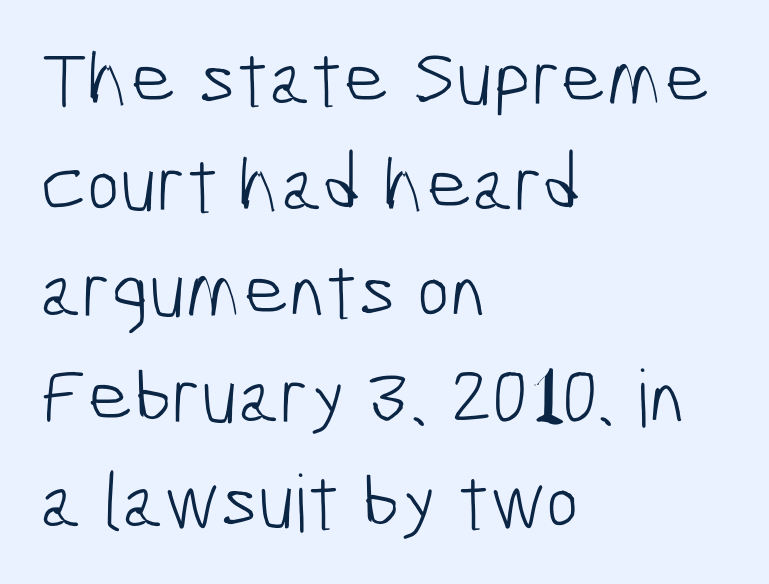
Q: Is the text bold? A: No.
Q: Is the typeface a serif or a sans-serif typeface? A: Sans-serif.
Q: Is the text underlined? A: No.
Q: How is the paragraph aligned? A: Left-aligned.
Q: Is the spacing between letters normal or unusually wide? A: Normal.
Q: Is the spacing between lines tight, normal or loose? A: Normal.
Q: Width (condensed, normal, or wide)? A: Condensed.
Q: Stroke contrast? A: Low.
Q: x-height? A: Medium.
Q: Monospaced? A: No.
